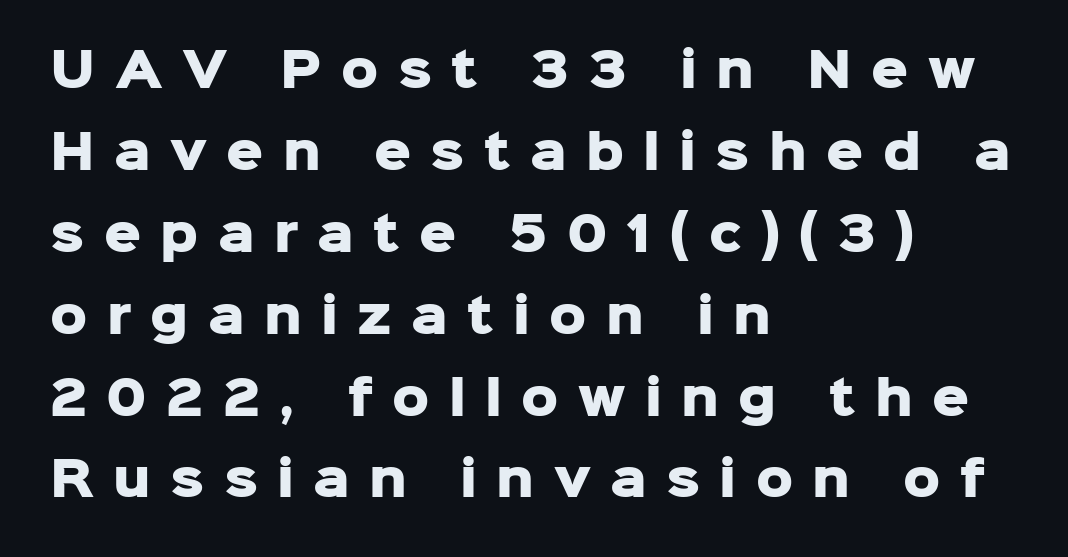
{"serif": "no", "italic": "no", "bold": "yes", "weight": "heavy", "width": "normal", "stroke_contrast": "low", "x_height": "medium", "monospaced": "no", "underline": "no", "align": "left", "line_spacing_ratio": 1.78, "letter_spacing": "wide", "letter_spacing_em": 0.42, "glyph_px": 46}
